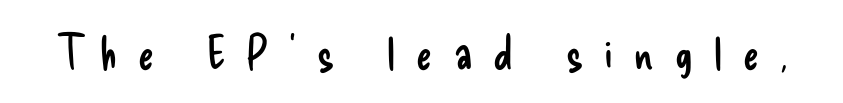
Characters follow at a spacing far wider than the type designer built in. Check under the words: just untouched page. The designer went with a sans here, leaving each stem footless. The lettering holds an erect, upright posture throughout.
